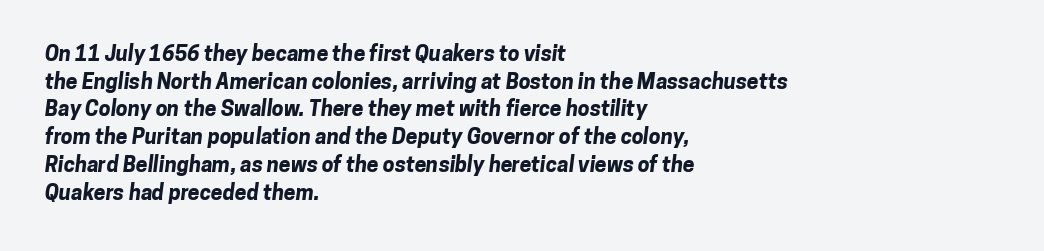
The image shows 21 px bold type; set left-aligned, normal line spacing (1.32x), normal letter spacing, not underlined.
